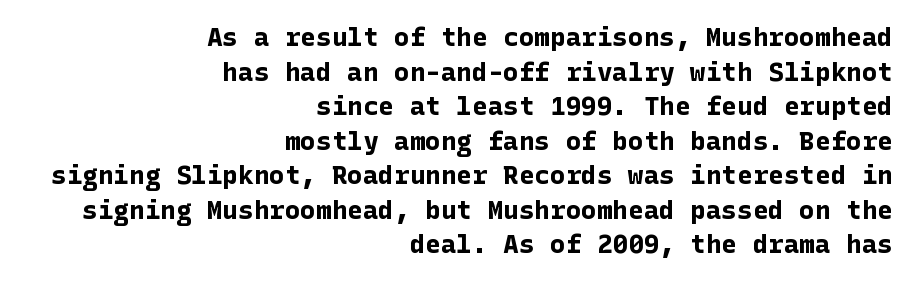
The image shows 26 px bold type, upright; set right-aligned, normal line spacing (1.33x), normal letter spacing, not underlined.
